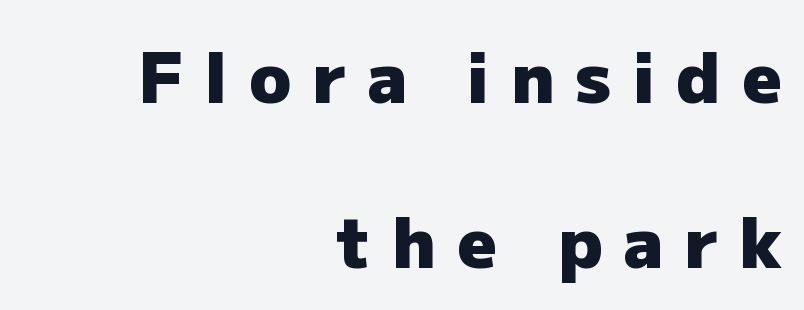
{"serif": "no", "italic": "no", "bold": "yes", "weight": "heavy", "width": "normal", "stroke_contrast": "low", "x_height": "medium", "monospaced": "no", "underline": "no", "align": "right", "line_spacing": "loose", "line_spacing_ratio": 2.39, "letter_spacing": "wide", "letter_spacing_em": 0.31, "glyph_px": 69}
